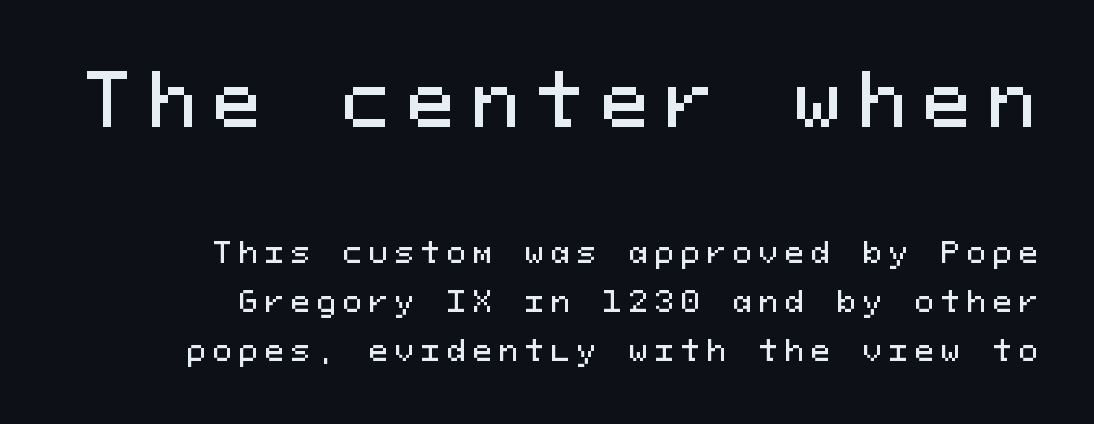
A bare baseline throughout the passage. Leading: standard. A flush-right, rag-left setting is used for this passage. Check where the strokes stop: nothing finishes them off — pure sans. What stands out about the letter spacing? Its width — letters are far apart.
